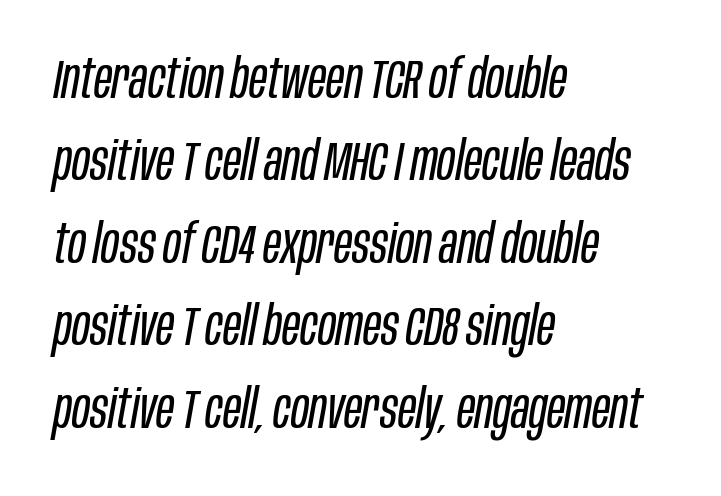
{"italic": "yes", "lean": "right", "slant_degrees": 10, "bold": "no", "weight": "regular", "width": "condensed", "stroke_contrast": "low", "x_height": "large", "monospaced": "no", "underline": "no", "align": "left", "line_spacing": "normal", "line_spacing_ratio": 1.5, "letter_spacing": "normal", "letter_spacing_em": 0.0, "glyph_px": 55}
